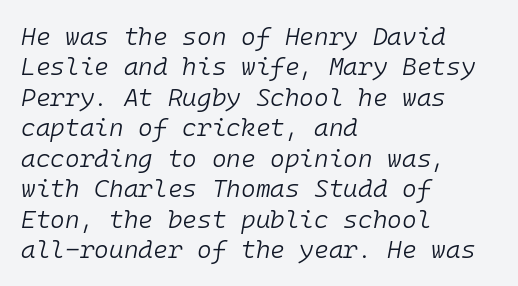
Visually the block forms a straight wall on the left and a jagged coastline on the right. Weight: regular or lighter. The space beneath each line is pristine and unruled. Compared with typical body copy, the letter spacing here is the same.
